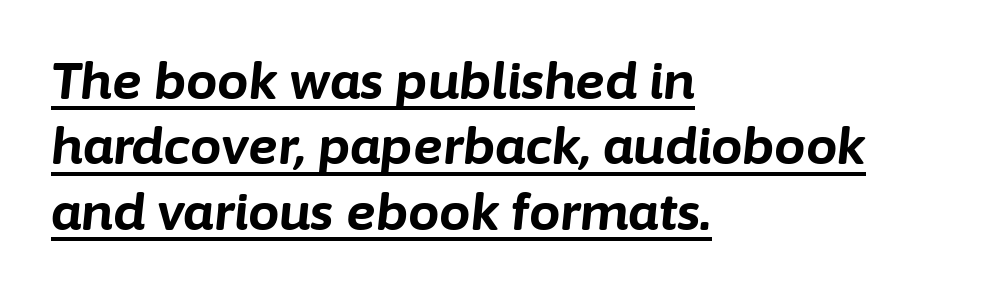
Q: Is the text bold? A: Yes.
Q: Is the text italic (slanted)? A: Yes, it leans right by about 6 degrees.
Q: Is the text underlined? A: Yes.
Q: How is the paragraph aligned? A: Left-aligned.
Q: Is the spacing between letters normal or unusually wide? A: Normal.
Q: Is the spacing between lines tight, normal or loose? A: Normal.
Q: Width (condensed, normal, or wide)? A: Normal.
Q: Stroke contrast? A: Low.
Q: x-height? A: Medium.
Q: Monospaced? A: No.
